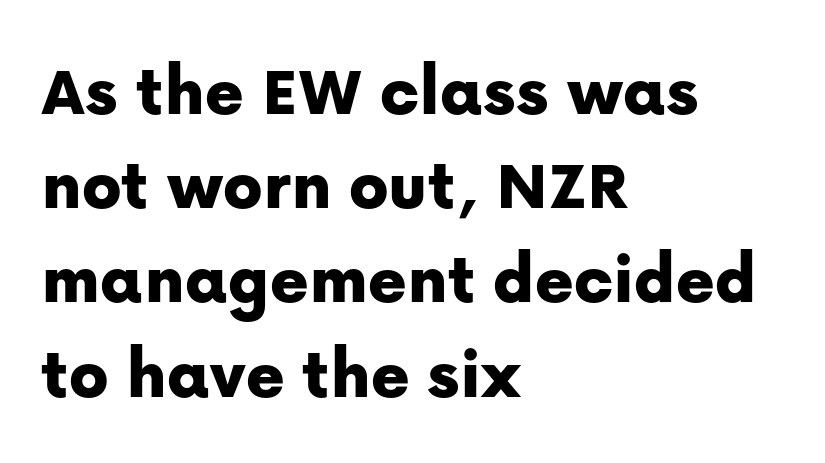
Q: Is the text italic (slanted)? A: No, it is upright.
Q: Is the typeface a serif or a sans-serif typeface? A: Sans-serif.
Q: Is the text underlined? A: No.
Q: How is the paragraph aligned? A: Left-aligned.
Q: Is the spacing between letters normal or unusually wide? A: Normal.
Q: Is the spacing between lines tight, normal or loose? A: Normal.
Q: Width (condensed, normal, or wide)? A: Normal.
Q: Stroke contrast? A: Low.
Q: x-height? A: Medium.
Q: Monospaced? A: No.
